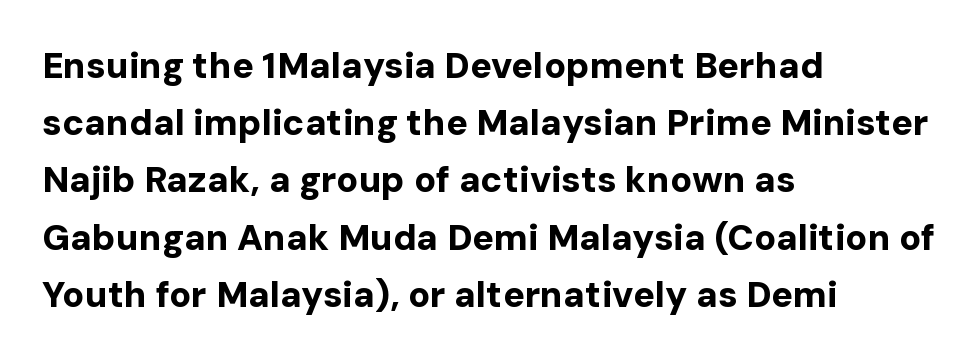
The image shows 36 px bold sans-serif type, upright; set left-aligned, normal line spacing (1.59x), normal letter spacing, not underlined; low stroke contrast and a medium x-height.
